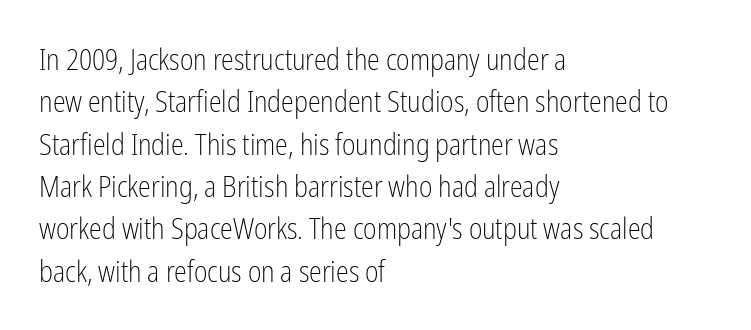
Q: Is the text bold? A: No.
Q: Is the text italic (slanted)? A: No, it is upright.
Q: Is the typeface a serif or a sans-serif typeface? A: Sans-serif.
Q: Is the text underlined? A: No.
Q: How is the paragraph aligned? A: Left-aligned.
Q: Is the spacing between letters normal or unusually wide? A: Normal.
Q: Is the spacing between lines tight, normal or loose? A: Normal.
Q: Width (condensed, normal, or wide)? A: Condensed.
Q: Stroke contrast? A: Low.
Q: x-height? A: Medium.
Q: Monospaced? A: No.
